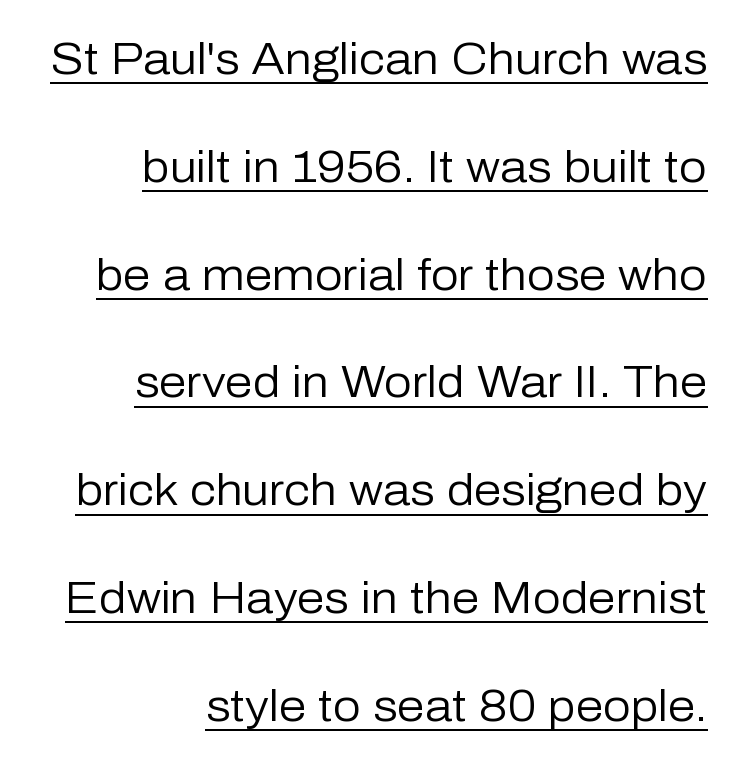
{"serif": "no", "italic": "no", "bold": "no", "weight": "regular", "width": "normal", "stroke_contrast": "low", "x_height": "medium", "monospaced": "no", "underline": "yes", "align": "right", "line_spacing": "loose", "line_spacing_ratio": 2.45, "letter_spacing": "normal", "letter_spacing_em": 0.0, "glyph_px": 44}
